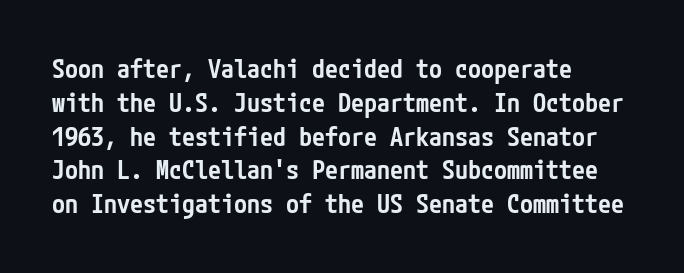
The image shows 26 px text type, upright; set left-aligned, normal line spacing (1.3x), normal letter spacing, not underlined.
